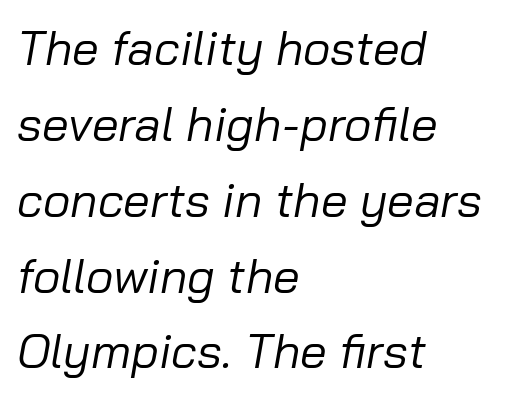
The image shows 48 px regular-weight type, italic (leaning right); set left-aligned, normal line spacing (1.58x), normal letter spacing, not underlined; low stroke contrast and a medium x-height.
